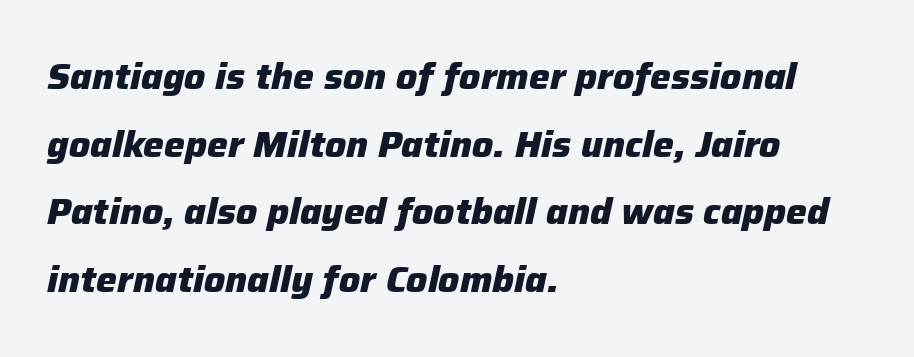
Q: Is the text bold? A: Yes.
Q: Is the text italic (slanted)? A: Yes, it leans right by about 12 degrees.
Q: Is the text underlined? A: No.
Q: How is the paragraph aligned? A: Left-aligned.
Q: Is the spacing between letters normal or unusually wide? A: Normal.
Q: Width (condensed, normal, or wide)? A: Normal.
Q: Stroke contrast? A: Low.
Q: x-height? A: Medium.
Q: Monospaced? A: No.
